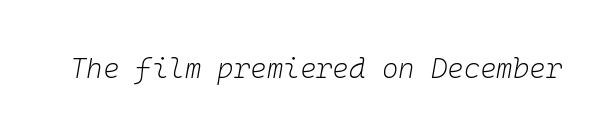
Q: Is the text bold? A: No.
Q: Is the text italic (slanted)? A: Yes, it leans right by about 10 degrees.
Q: Is the text underlined? A: No.
Q: Is the spacing between letters normal or unusually wide? A: Normal.
Q: Width (condensed, normal, or wide)? A: Normal.
Q: Stroke contrast? A: Low.
Q: x-height? A: Medium.
Q: Monospaced? A: Yes.
